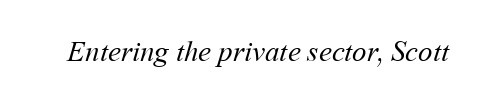
No chunkiness to these letters — they're not bold. Does extra space separate the letters? No, they use regular spacing. A bare baseline throughout the passage. Varying glyph widths throughout — classic text-font behaviour.
